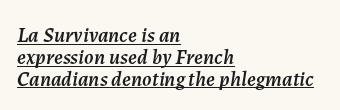
{"italic": "yes", "lean": "right", "slant_degrees": 7, "underline": "yes", "align": "left", "line_spacing": "tight", "line_spacing_ratio": 1.04, "letter_spacing": "normal", "letter_spacing_em": 0.0, "glyph_px": 21}
